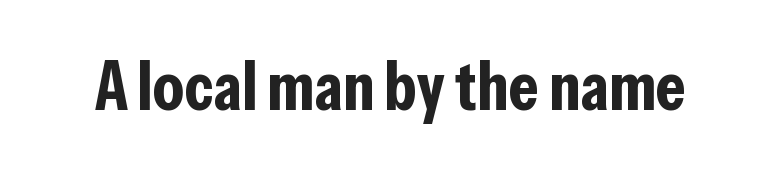
The image shows 69 px bold, condensed sans-serif type, upright; set normal letter spacing, not underlined; low stroke contrast and a medium x-height.
